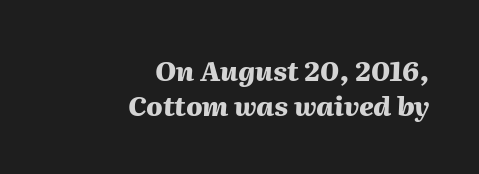
Q: Is the text bold? A: Yes.
Q: Is the text italic (slanted)? A: Yes, it leans right by about 2 degrees.
Q: Is the text underlined? A: No.
Q: How is the paragraph aligned? A: Right-aligned.
Q: Is the spacing between letters normal or unusually wide? A: Normal.
Q: Is the spacing between lines tight, normal or loose? A: Normal.
